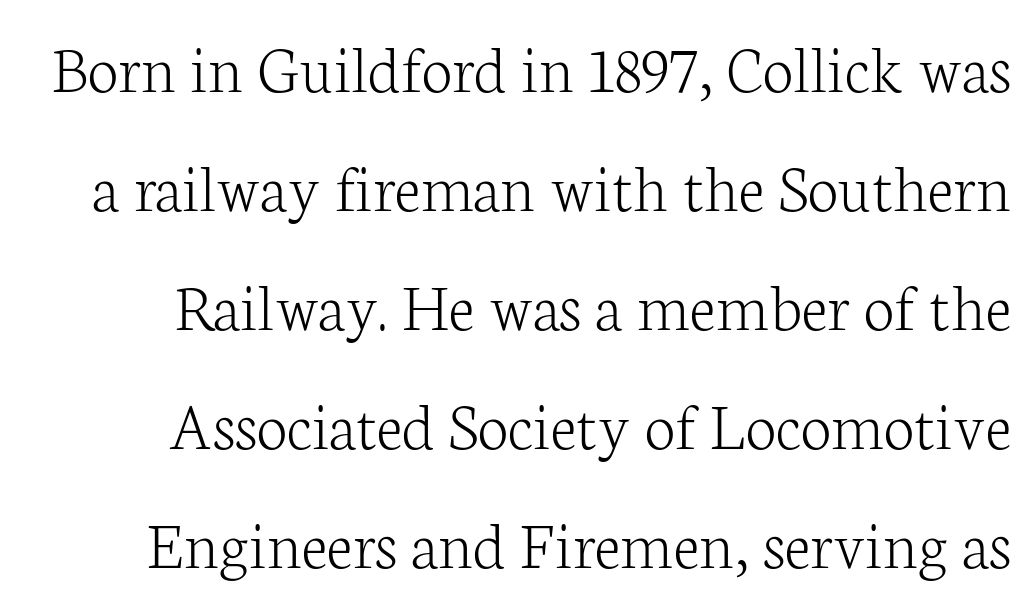
The image shows 70 px light serif type, upright; set normal line spacing (1.7x), normal letter spacing, not underlined; low stroke contrast and a medium x-height.
